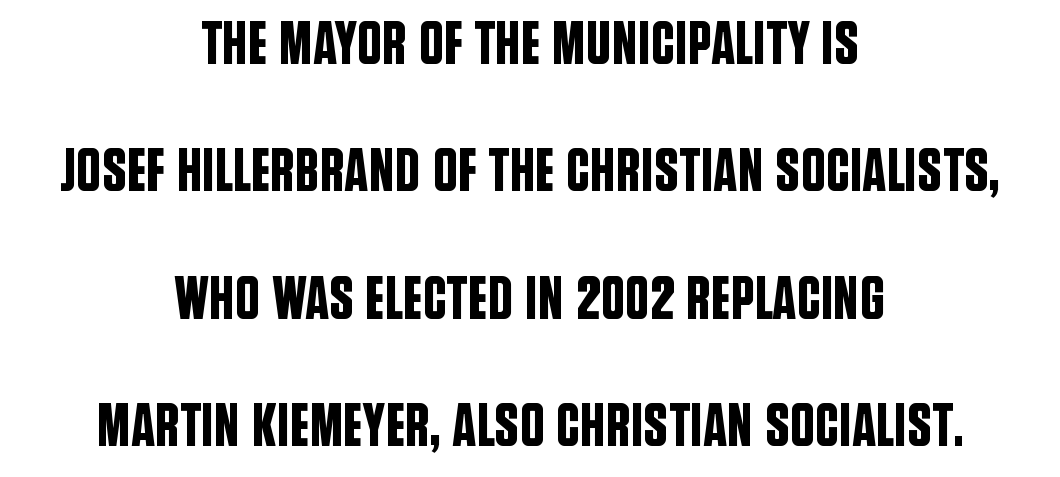
The image shows 61 px condensed sans-serif type, upright; set centered, loose line spacing (2.09x), normal letter spacing, not underlined; low stroke contrast and a large x-height.
